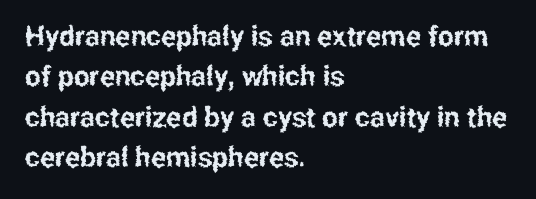
Observe the ordinary spacing: letters are neighbours, not strangers. Style check: upright. Is the block centered? No — it sits flush against the left margin. Check where the strokes stop: nothing finishes them off — pure sans. A clean baseline with only descenders dipping below it. Each letter keeps its own natural width here, so spacing adapts to shape.
